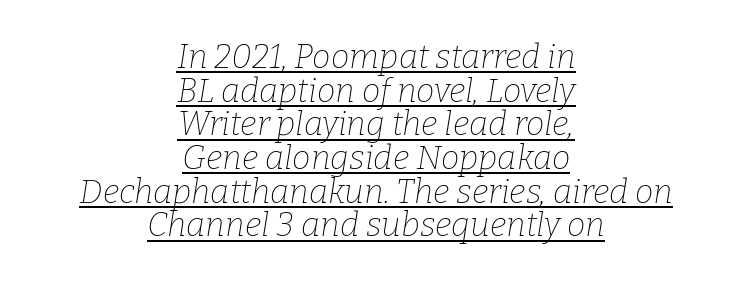
{"serif": "yes", "italic": "yes", "lean": "right", "slant_degrees": 9, "bold": "no", "weight": "thin", "width": "normal", "stroke_contrast": "low", "x_height": "medium", "monospaced": "no", "underline": "yes", "align": "center", "line_spacing": "tight", "line_spacing_ratio": 1.02, "letter_spacing": "normal", "letter_spacing_em": 0.0, "glyph_px": 33}
